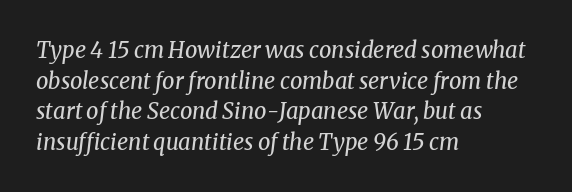
The image shows 22 px text type, italic (leaning right); set left-aligned, normal line spacing (1.39x), normal letter spacing, not underlined.
